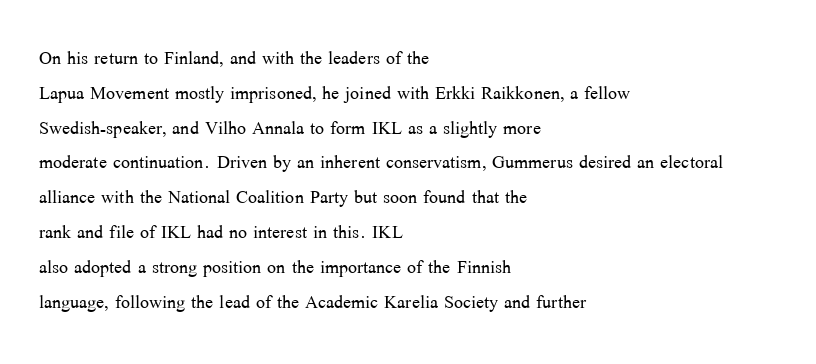
Q: Is the text bold? A: No.
Q: Is the text italic (slanted)? A: No, it is upright.
Q: Is the text underlined? A: No.
Q: How is the paragraph aligned? A: Left-aligned.
Q: Is the spacing between letters normal or unusually wide? A: Normal.
Q: Is the spacing between lines tight, normal or loose? A: Normal.
